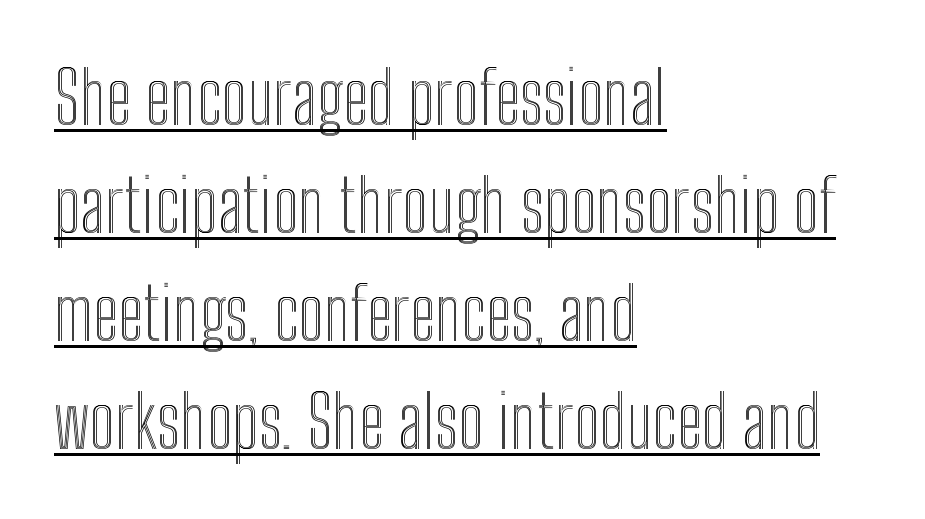
Q: Is the text italic (slanted)? A: No, it is upright.
Q: Is the text underlined? A: Yes.
Q: How is the paragraph aligned? A: Left-aligned.
Q: Is the spacing between letters normal or unusually wide? A: Normal.
Q: Is the spacing between lines tight, normal or loose? A: Normal.
Q: Width (condensed, normal, or wide)? A: Condensed.
Q: x-height? A: Medium.
Q: Monospaced? A: No.
